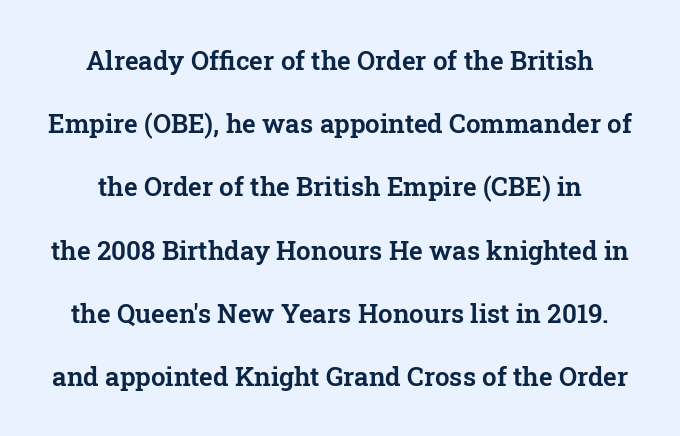
Q: Is the text italic (slanted)? A: No, it is upright.
Q: Is the text underlined? A: No.
Q: Is the spacing between letters normal or unusually wide? A: Normal.
Q: Is the spacing between lines tight, normal or loose? A: Loose.
